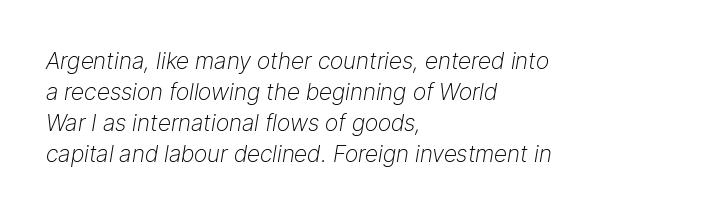
{"italic": "yes", "lean": "right", "slant_degrees": 9, "bold": "no", "underline": "no", "align": "left", "line_spacing": "normal", "line_spacing_ratio": 1.35, "letter_spacing": "normal", "letter_spacing_em": 0.0, "glyph_px": 23}
